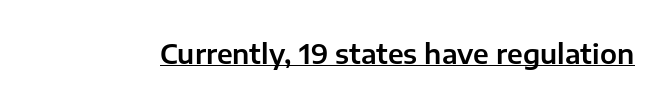
In terms of letterspacing, this is plain default setting. Ascenders rise straight up at ninety degrees. Underline: present.
